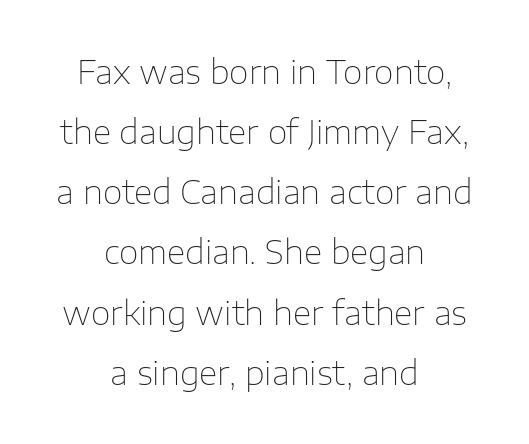
{"serif": "no", "italic": "no", "bold": "no", "weight": "thin", "width": "normal", "stroke_contrast": "low", "x_height": "medium", "monospaced": "no", "underline": "no", "align": "center", "line_spacing_ratio": 1.88, "letter_spacing": "normal", "letter_spacing_em": 0.0, "glyph_px": 32}
